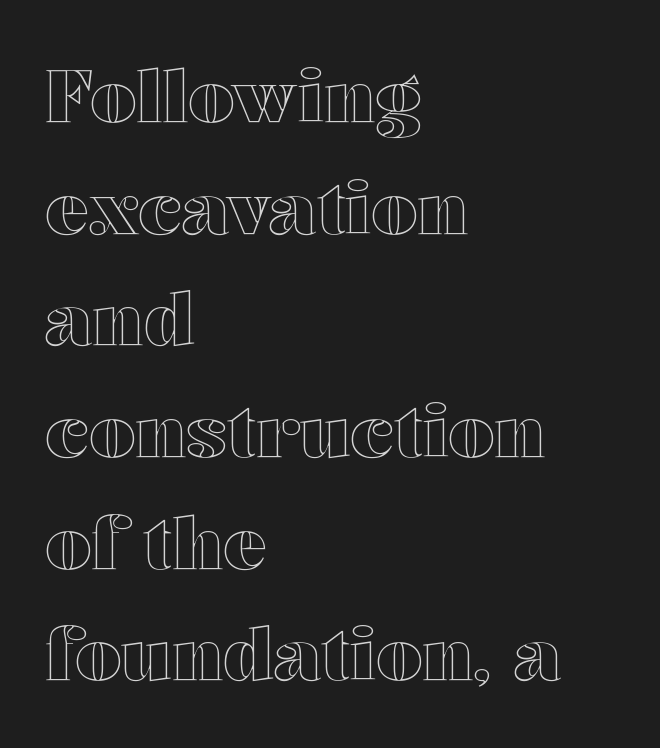
The image shows 73 px wide type, upright; set left-aligned, normal line spacing (1.53x), normal letter spacing, not underlined; a medium x-height.
